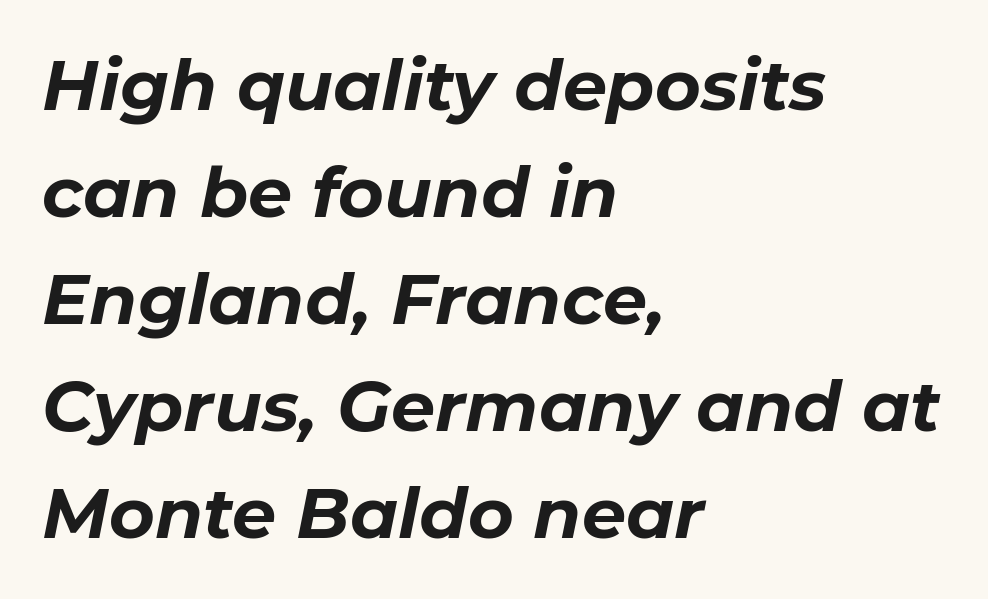
{"italic": "yes", "lean": "right", "slant_degrees": 11, "bold": "yes", "weight": "bold", "width": "normal", "stroke_contrast": "low", "x_height": "medium", "monospaced": "no", "underline": "no", "align": "left", "line_spacing": "normal", "line_spacing_ratio": 1.53, "letter_spacing": "normal", "letter_spacing_em": 0.0, "glyph_px": 70}
